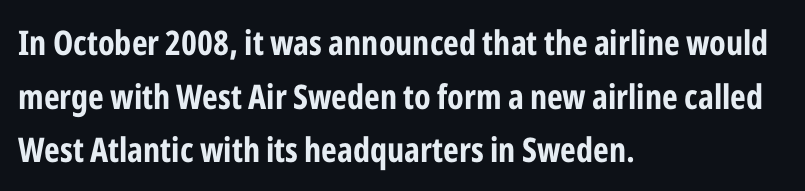
The characters look thick and weighty, a clear bold. Does the copy run flush right? No — it runs flush left. Spacing between characters is what you'd get straight out of the box. Varying glyph widths throughout — classic text-font behaviour.
